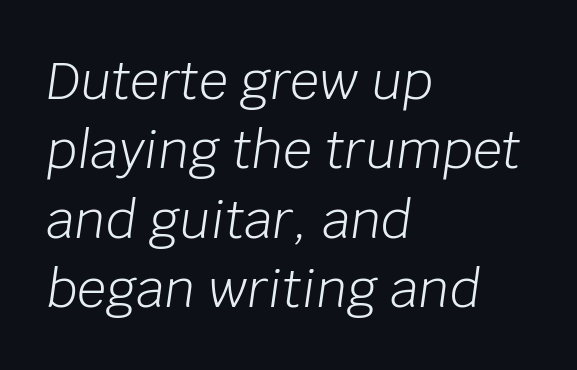
Q: Is the text bold? A: No.
Q: Is the text italic (slanted)? A: Yes, it leans right by about 8 degrees.
Q: Is the text underlined? A: No.
Q: How is the paragraph aligned? A: Left-aligned.
Q: Is the spacing between letters normal or unusually wide? A: Normal.
Q: Is the spacing between lines tight, normal or loose? A: Normal.
Q: Width (condensed, normal, or wide)? A: Normal.
Q: Stroke contrast? A: Low.
Q: x-height? A: Large.
Q: Monospaced? A: No.
